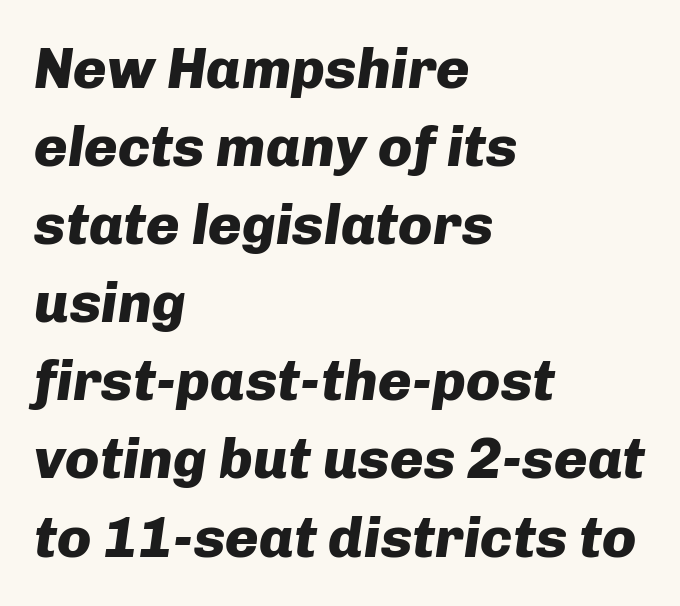
Look at the tracking — it's just the regular setting, nothing added. One glance says typical: line gaps are just what's usual. A classic flush-left, rag-right setting is used for this passage. A clean baseline with only descenders dipping below it.
